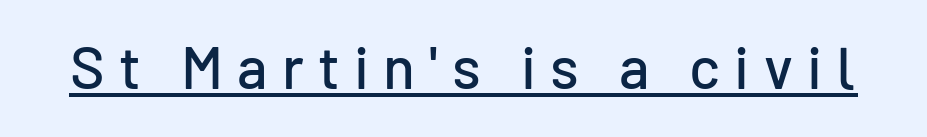
Examine the stroke ends and you'll find no serifs. The tracking jumps out immediately: characters are airy and widely separated. Honestly, the underline is the first thing you notice here. Does the lettering tilt? It doesn't — this is upright. Character widths vary here, with narrow letters taking less room than wide ones.
